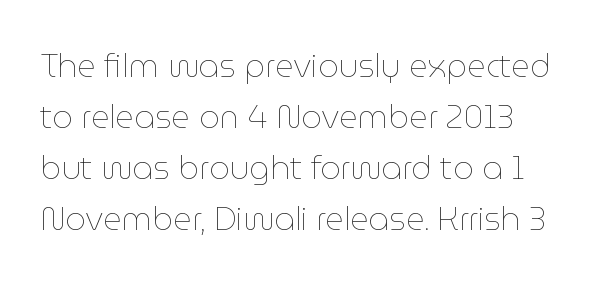
Q: Is the text bold? A: No.
Q: Is the text italic (slanted)? A: No, it is upright.
Q: Is the text underlined? A: No.
Q: Is the spacing between letters normal or unusually wide? A: Normal.
Q: Is the spacing between lines tight, normal or loose? A: Normal.
Q: Width (condensed, normal, or wide)? A: Normal.
Q: Stroke contrast? A: Low.
Q: x-height? A: Medium.
Q: Monospaced? A: No.
